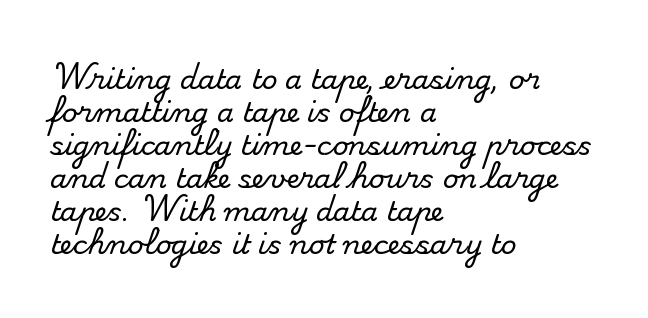
No extra tracking has been applied to these lines. Check the space under the baseline: it is left empty. Casual observation: everything's shoved over to the left.
